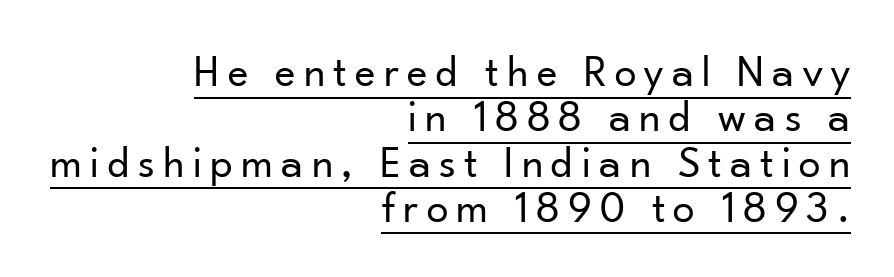
Q: Is the text bold? A: No.
Q: Is the text italic (slanted)? A: No, it is upright.
Q: Is the typeface a serif or a sans-serif typeface? A: Sans-serif.
Q: Is the text underlined? A: Yes.
Q: How is the paragraph aligned? A: Right-aligned.
Q: Is the spacing between lines tight, normal or loose? A: Tight.
Q: Width (condensed, normal, or wide)? A: Normal.
Q: Stroke contrast? A: Low.
Q: x-height? A: Small.
Q: Monospaced? A: No.
